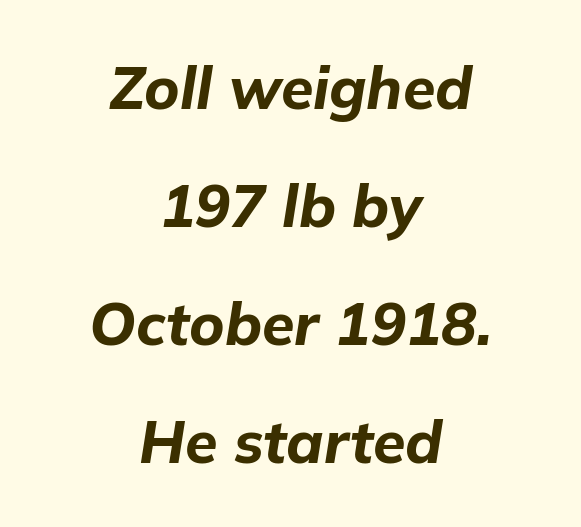
The image shows 59 px bold type, italic (leaning right); set centered, loose line spacing (2.0x), normal letter spacing, not underlined; low stroke contrast and a medium x-height.
